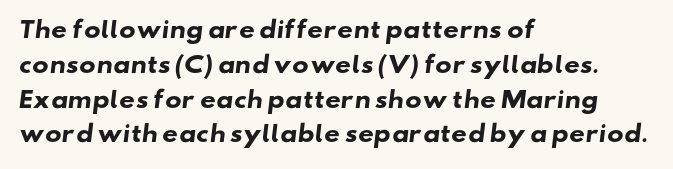
The image shows 22 px bold type; set left-aligned, normal line spacing (1.58x), normal letter spacing, not underlined.
